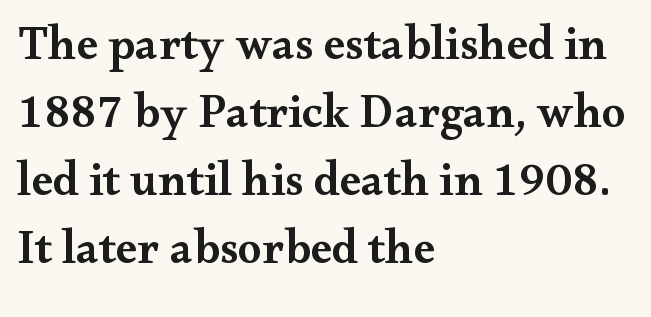
Is the letter spacing exaggerated? No — it looks like the ordinary default. Unlike italic type, these characters show no tilt at all. The lines sit at an ordinary, default distance from one another. Bare-footed words on every line.
